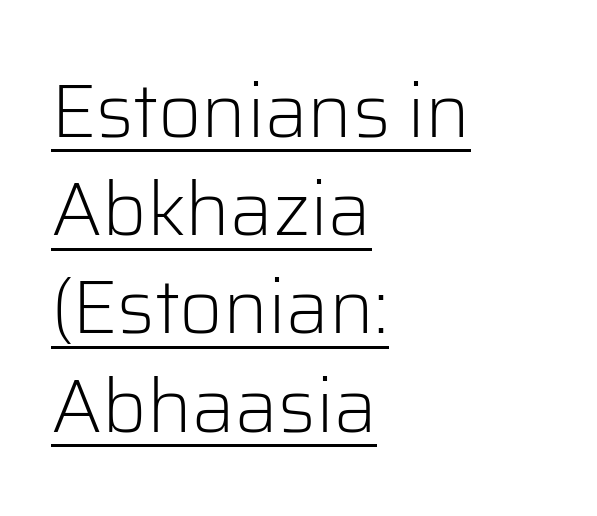
The image shows 75 px light sans-serif type, upright; set left-aligned, normal line spacing (1.31x), normal letter spacing, underlined; low stroke contrast and a medium x-height.
